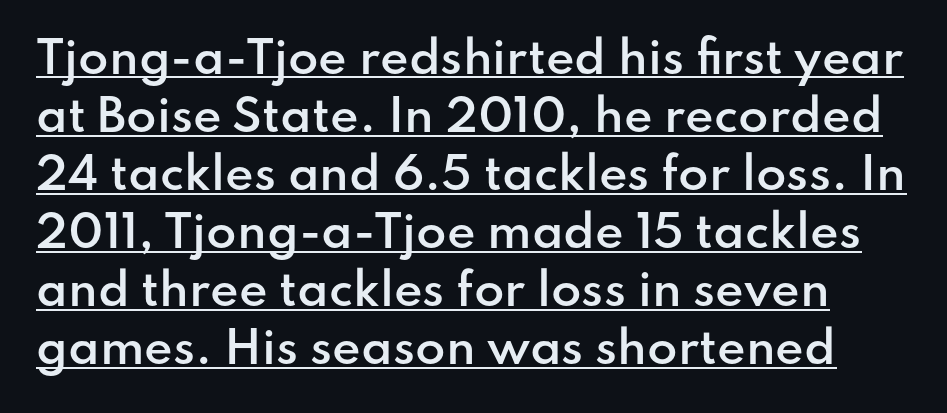
Q: Is the text bold? A: Semi-bold.
Q: Is the text italic (slanted)? A: No, it is upright.
Q: Is the typeface a serif or a sans-serif typeface? A: Sans-serif.
Q: Is the text underlined? A: Yes.
Q: Is the spacing between letters normal or unusually wide? A: Normal.
Q: Is the spacing between lines tight, normal or loose? A: Normal.
Q: Width (condensed, normal, or wide)? A: Normal.
Q: Stroke contrast? A: Low.
Q: x-height? A: Small.
Q: Monospaced? A: No.
